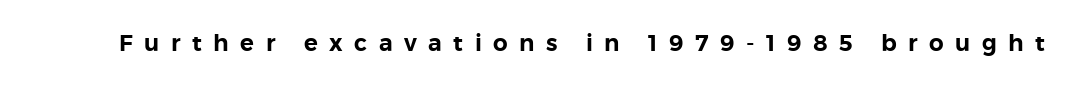
{"italic": "no", "underline": "no", "letter_spacing": "wide", "letter_spacing_em": 0.5, "glyph_px": 23}
